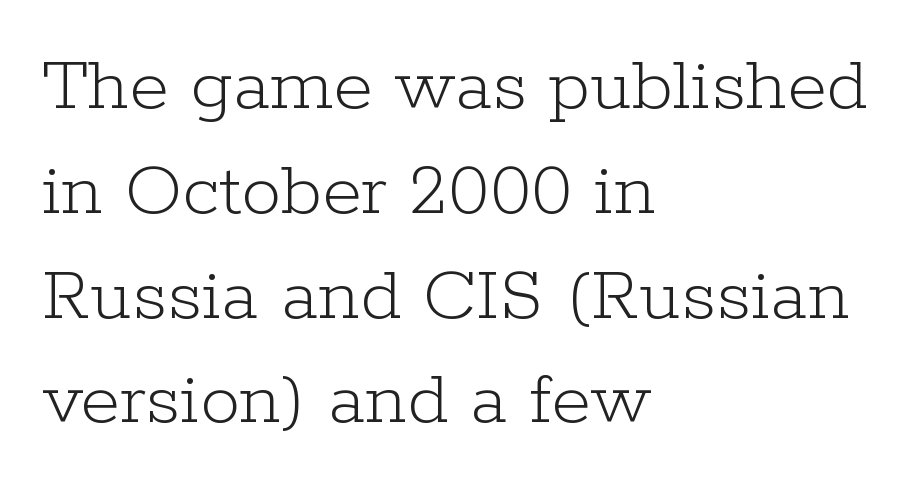
Is this a heavy cut? Hardly; it is regular or lighter. Underline: absent. Does extra space separate the letters? No, they use regular spacing. The leading is moderate, giving the passage an even texture. You can tell from the footed stems that serif type was used.
